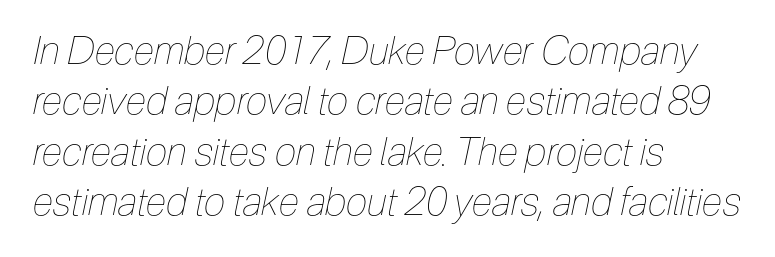
The image shows 39 px thin, condensed type, italic (leaning right); set left-aligned, normal line spacing (1.29x), normal letter spacing, not underlined; low stroke contrast and a medium x-height.
